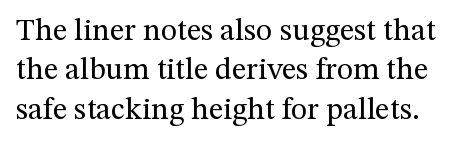
The image shows 31 px regular-weight serif type, upright; set normal line spacing (1.27x), normal letter spacing, not underlined; medium stroke contrast and a medium x-height.
